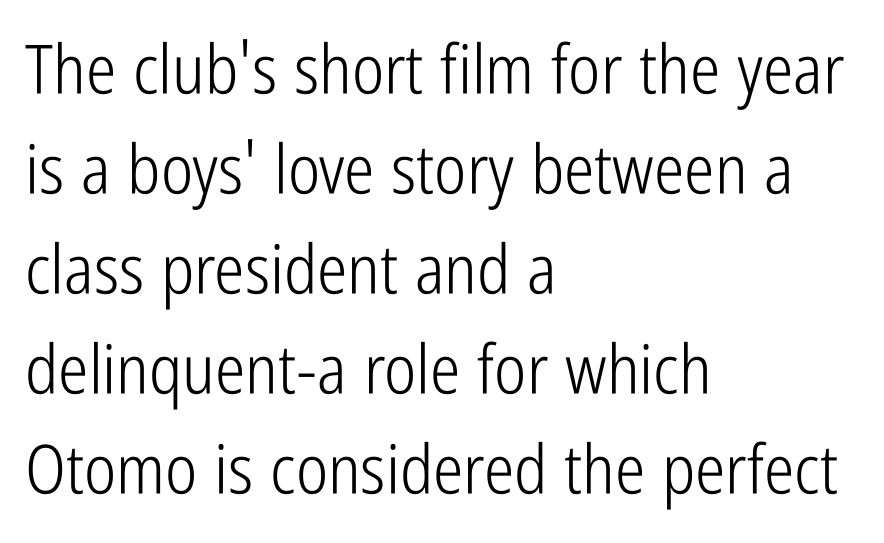
The characters are drawn with everyday or finer stroke widths. Standard letterfit; no display-style spreading of the glyphs. Line beginnings align vertically; line endings do not. This is sans-serif lettering, the kind often seen on screens and signage.
